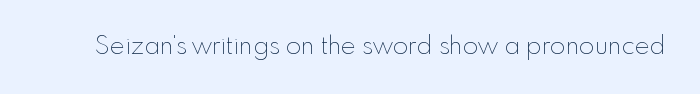
Q: Is the text bold? A: No.
Q: Is the text italic (slanted)? A: No, it is upright.
Q: Is the text underlined? A: No.
Q: Is the spacing between letters normal or unusually wide? A: Normal.
